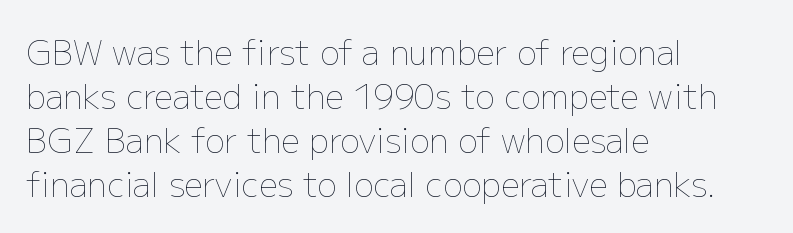
{"italic": "no", "bold": "no", "weight": "thin", "width": "normal", "stroke_contrast": "low", "x_height": "medium", "monospaced": "no", "underline": "no", "align": "left", "line_spacing": "normal", "line_spacing_ratio": 1.33, "letter_spacing": "normal", "letter_spacing_em": 0.0, "glyph_px": 33}
